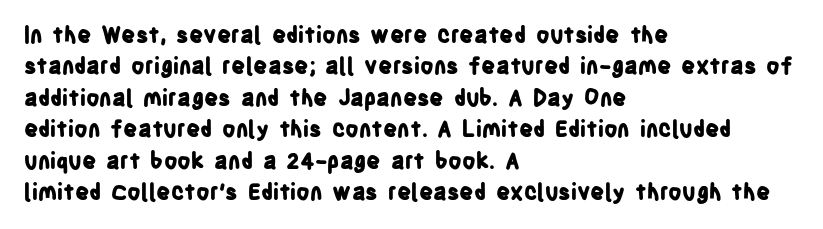
{"italic": "no", "bold": "yes", "underline": "no", "align": "left", "line_spacing": "normal", "line_spacing_ratio": 1.43, "letter_spacing": "normal", "letter_spacing_em": 0.0, "glyph_px": 22}
